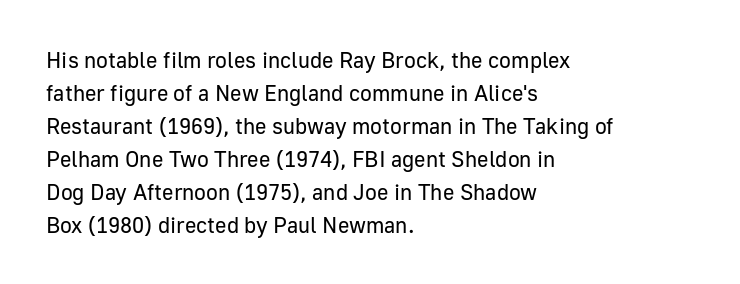
Q: Is the text bold? A: No.
Q: Is the text italic (slanted)? A: No, it is upright.
Q: Is the text underlined? A: No.
Q: How is the paragraph aligned? A: Left-aligned.
Q: Is the spacing between letters normal or unusually wide? A: Normal.
Q: Is the spacing between lines tight, normal or loose? A: Normal.
